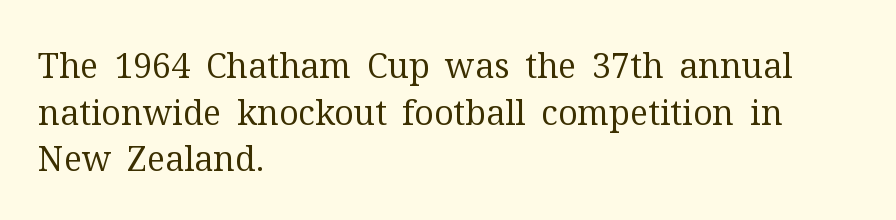
{"serif": "yes", "italic": "no", "bold": "no", "weight": "regular", "width": "normal", "stroke_contrast": "medium", "x_height": "medium", "monospaced": "no", "underline": "no", "align": "left", "line_spacing": "normal", "line_spacing_ratio": 1.37, "letter_spacing": "normal", "letter_spacing_em": 0.0, "glyph_px": 34}
